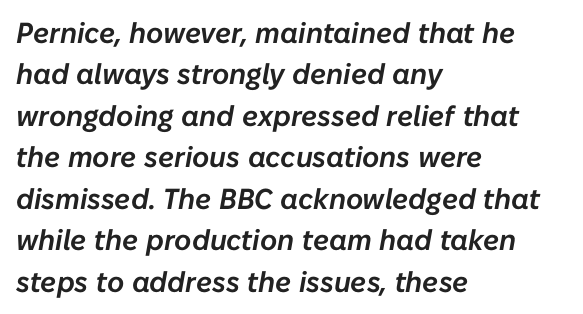
Q: Is the text italic (slanted)? A: Yes, it leans right by about 10 degrees.
Q: Is the text underlined? A: No.
Q: How is the paragraph aligned? A: Left-aligned.
Q: Is the spacing between letters normal or unusually wide? A: Normal.
Q: Is the spacing between lines tight, normal or loose? A: Normal.
Q: Width (condensed, normal, or wide)? A: Normal.
Q: Stroke contrast? A: Low.
Q: x-height? A: Medium.
Q: Monospaced? A: No.
